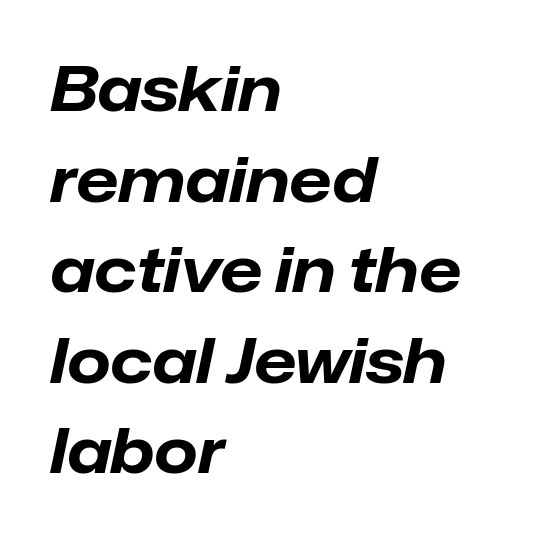
{"italic": "yes", "lean": "right", "slant_degrees": 12, "bold": "yes", "weight": "bold", "width": "normal", "stroke_contrast": "low", "x_height": "medium", "monospaced": "no", "underline": "no", "align": "left", "line_spacing": "normal", "line_spacing_ratio": 1.46, "letter_spacing": "normal", "letter_spacing_em": 0.0, "glyph_px": 62}
